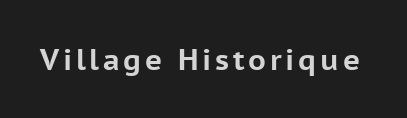
A typesetter would label this face a sans. Character widths vary here, with narrow letters taking less room than wide ones. The face used here has the dense, thick strokes of a bold. No italicization has been applied; the sample stays upright. Letters rest on an invisible, unmarked baseline.
